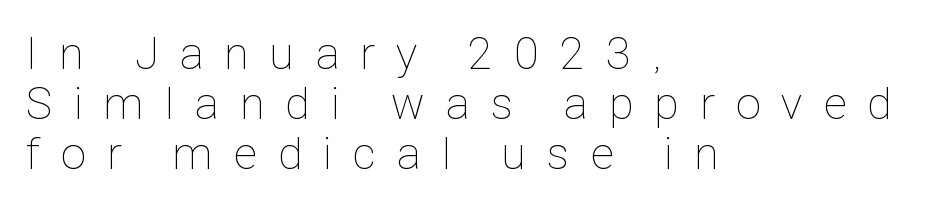
The image shows 46 px thin, condensed type, upright; set left-aligned, tight line spacing (1.09x), unusually wide letter spacing (+0.47 em), not underlined; low stroke contrast and a medium x-height.
